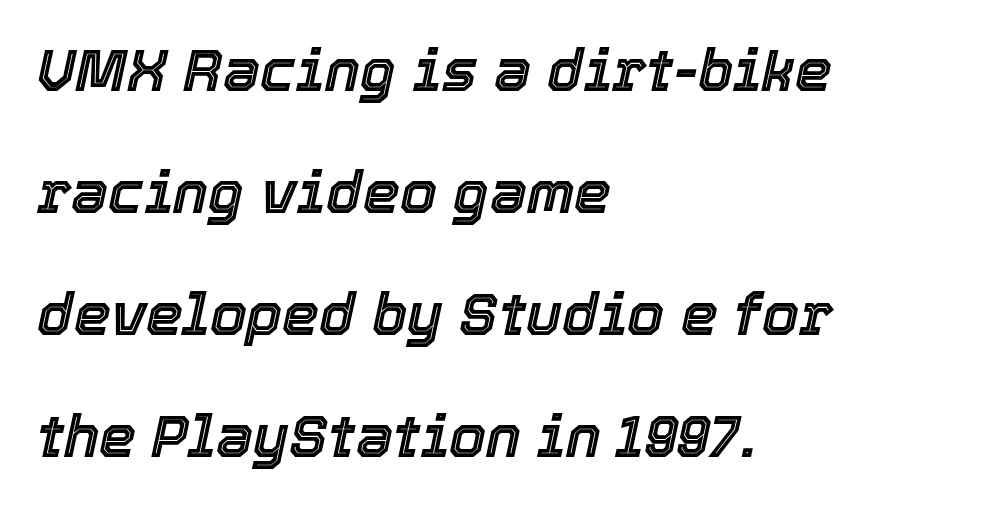
{"italic": "yes", "lean": "right", "slant_degrees": 12, "width": "normal", "x_height": "medium", "monospaced": "no", "underline": "no", "align": "left", "line_spacing": "loose", "line_spacing_ratio": 2.07, "letter_spacing": "normal", "letter_spacing_em": 0.0, "glyph_px": 59}
